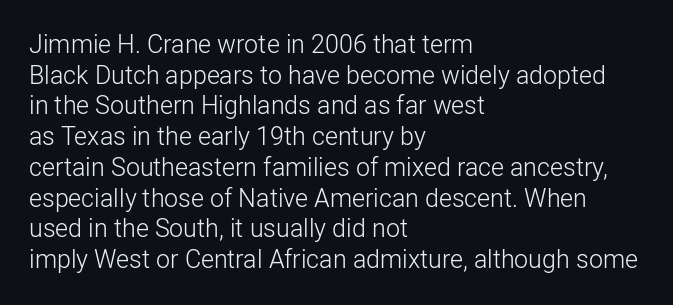
{"italic": "no", "bold": "no", "underline": "no", "align": "left", "line_spacing_ratio": 1.23, "letter_spacing": "normal", "letter_spacing_em": 0.0, "glyph_px": 25}
